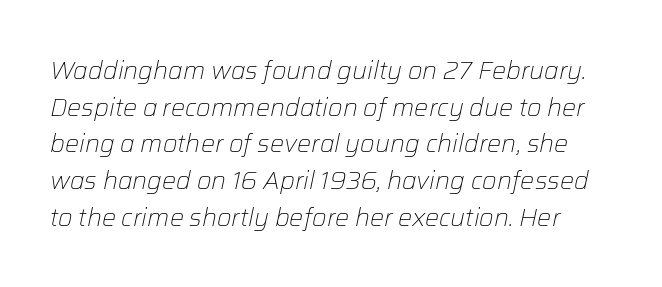
The image shows 25 px text type, italic (leaning right); set normal line spacing (1.47x), normal letter spacing, not underlined.
